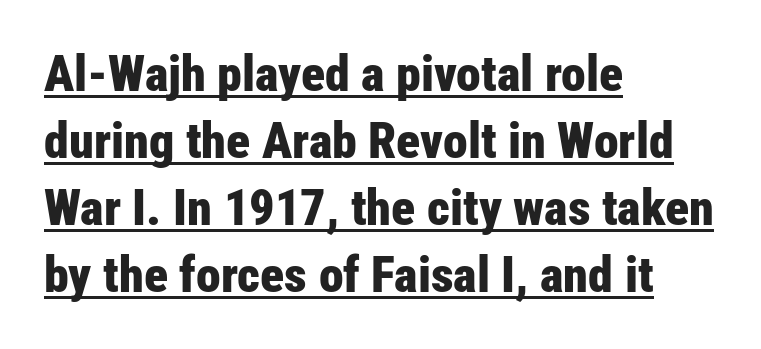
Serif or sans? Sans — the stroke terminals are bare. Normally led — the rows are evenly, conventionally spaced. Proportional: the letters do not fall into vertical columns. When letters stand straight like this, we call the style roman or upright. Chunky letters — that's bold for sure. Layout note: lines flush left.
